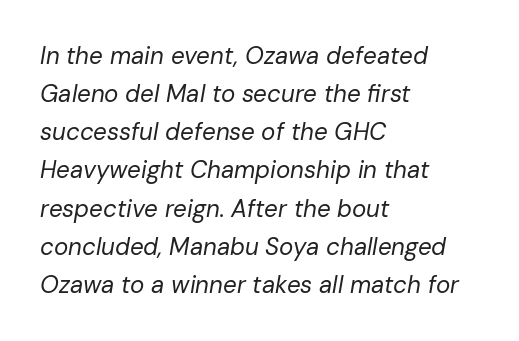
{"italic": "yes", "lean": "right", "slant_degrees": 10, "bold": "no", "underline": "no", "align": "left", "line_spacing": "normal", "line_spacing_ratio": 1.59, "letter_spacing": "normal", "letter_spacing_em": 0.0, "glyph_px": 24}
